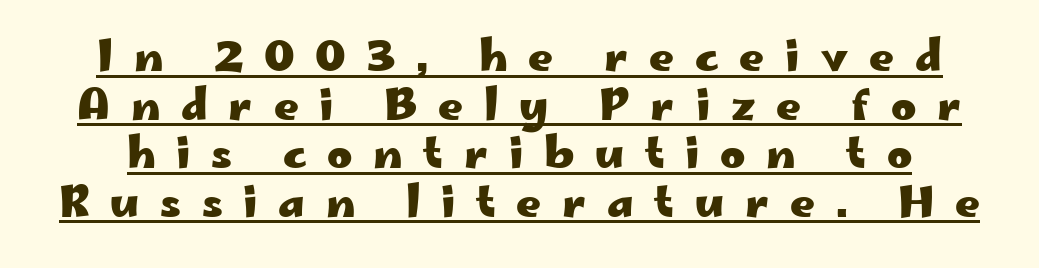
{"serif": "no", "italic": "no", "bold": "yes", "weight": "heavy", "width": "wide", "stroke_contrast": "low", "x_height": "small", "monospaced": "no", "underline": "yes", "line_spacing": "tight", "line_spacing_ratio": 1.13, "letter_spacing": "wide", "letter_spacing_em": 0.48, "glyph_px": 43}
